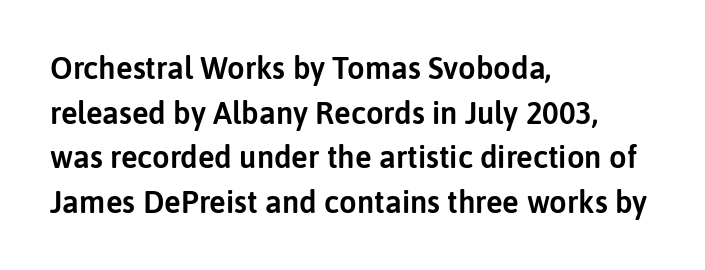
{"serif": "no", "italic": "no", "width": "normal", "stroke_contrast": "low", "x_height": "medium", "monospaced": "no", "underline": "no", "align": "left", "line_spacing": "normal", "line_spacing_ratio": 1.44, "letter_spacing": "normal", "letter_spacing_em": 0.0, "glyph_px": 31}
